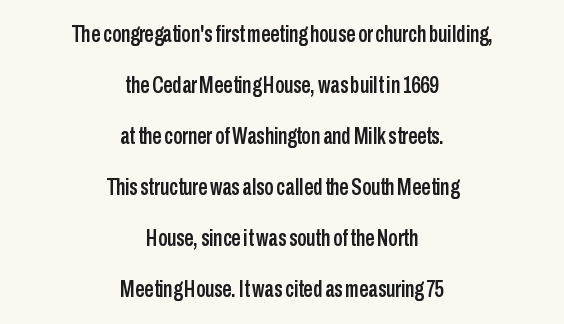
{"italic": "no", "underline": "no", "align": "center", "line_spacing": "loose", "line_spacing_ratio": 2.22, "letter_spacing": "normal", "letter_spacing_em": 0.0, "glyph_px": 23}
